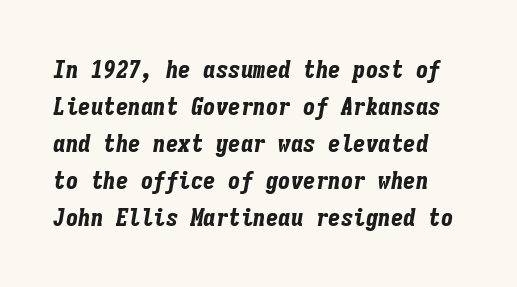
{"italic": "yes", "lean": "right", "slant_degrees": 9, "bold": "yes", "underline": "no", "line_spacing": "normal", "line_spacing_ratio": 1.48, "letter_spacing": "normal", "letter_spacing_em": 0.0, "glyph_px": 25}
